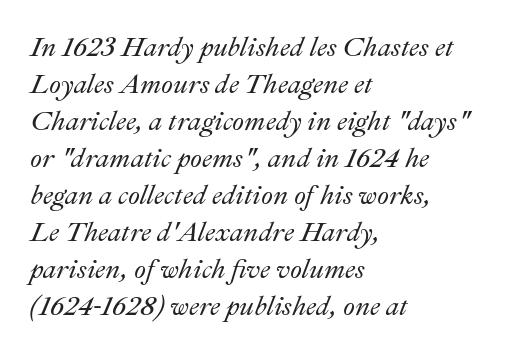
Look at the tracking — it's just the regular setting, nothing added. The rag falls on the right side of this text block. If you measured baseline to baseline, you'd find a middling distance. This sample uses an oblique cut, with every glyph tilted off the vertical. Type without underlining.
